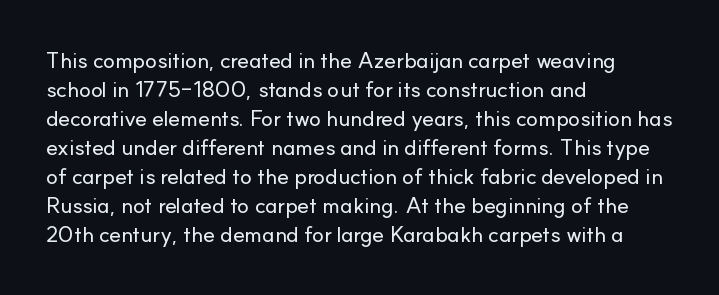
The image shows 22 px text type, upright; set left-aligned, normal line spacing (1.32x), normal letter spacing, not underlined.
